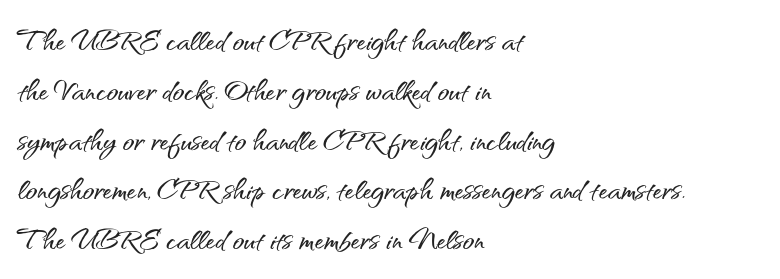
{"serif": "no", "width": "normal", "stroke_contrast": "medium", "x_height": "small", "monospaced": "no", "underline": "no", "align": "left", "line_spacing": "normal", "line_spacing_ratio": 1.31, "letter_spacing": "normal", "letter_spacing_em": 0.0, "glyph_px": 38}
